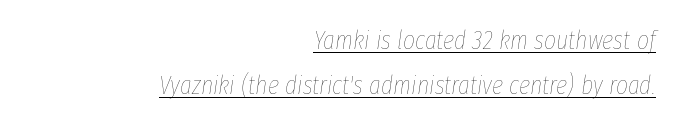
A typesetter would mark this as italic. What stands out about the letter spacing? Nothing — it is the standard amount. A student would call this right alignment; a typographer would say flush right, rag left. Somebody hit Ctrl+U on this one — the words are underlined. Weight: not bold — regular or lighter.
